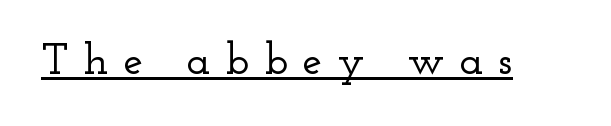
The image shows 44 px wide serif type, upright; set unusually wide letter spacing (+0.34 em), underlined; low stroke contrast and a small x-height.
